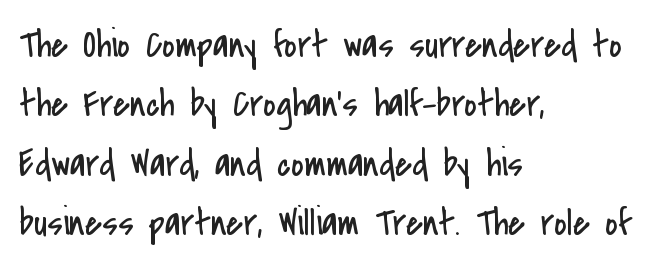
The image shows 39 px regular-weight, condensed sans-serif type, upright; set left-aligned, normal line spacing (1.52x), normal letter spacing, not underlined; low stroke contrast and a small x-height.
